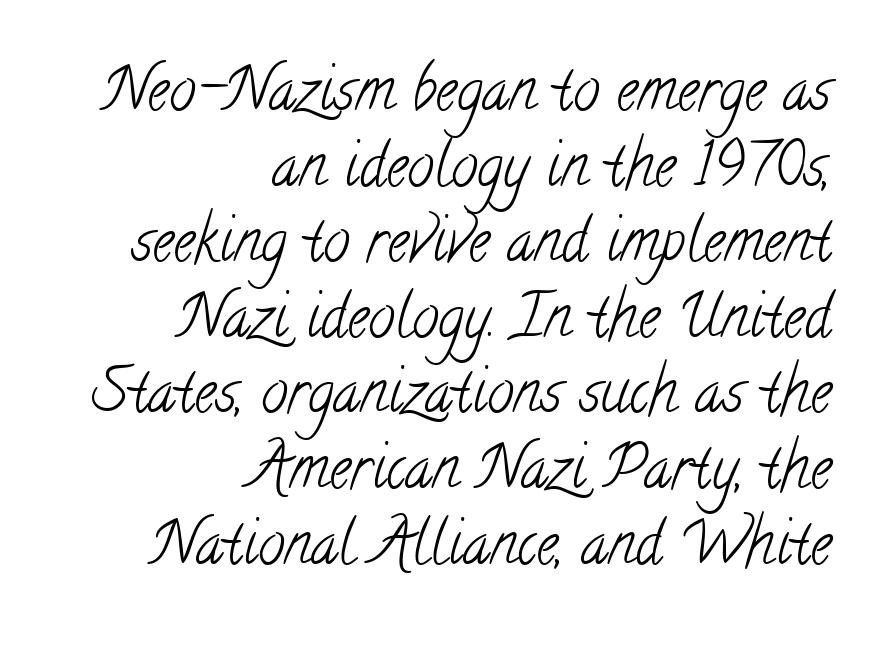
{"bold": "no", "weight": "light", "width": "condensed", "stroke_contrast": "low", "x_height": "small", "monospaced": "no", "underline": "no", "align": "right", "line_spacing": "normal", "line_spacing_ratio": 1.26, "letter_spacing": "normal", "letter_spacing_em": 0.0, "glyph_px": 60}
